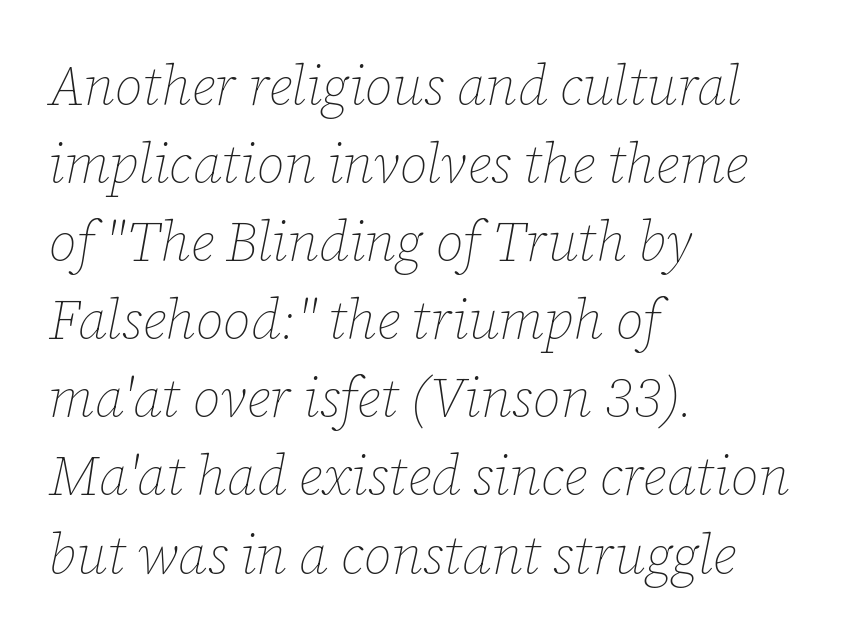
{"italic": "yes", "lean": "right", "slant_degrees": 12, "bold": "no", "weight": "thin", "width": "normal", "stroke_contrast": "low", "x_height": "medium", "monospaced": "no", "underline": "no", "align": "left", "line_spacing": "normal", "line_spacing_ratio": 1.42, "letter_spacing": "normal", "letter_spacing_em": 0.0, "glyph_px": 55}
